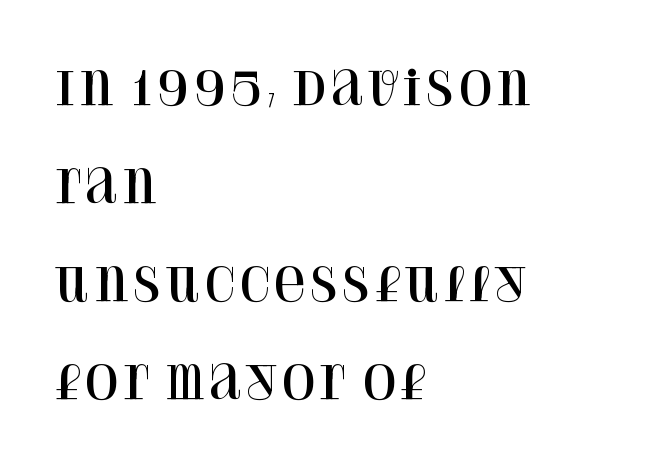
Character widths vary here, with narrow letters taking less room than wide ones. Letterform terminals end in serifs throughout the passage. Letter spacing: default. The axis of the letterforms is exactly vertical. Line spacing here is loose. The passage shown is not underscored anywhere.
